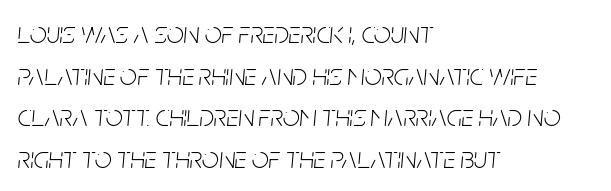
The line-height multiplier appears to be the usual default. Caption: multi-line text, flush left, ragged right. The strokes are not fattened; the text isn't bold. These lines are rendered in a variable-pitch font.
